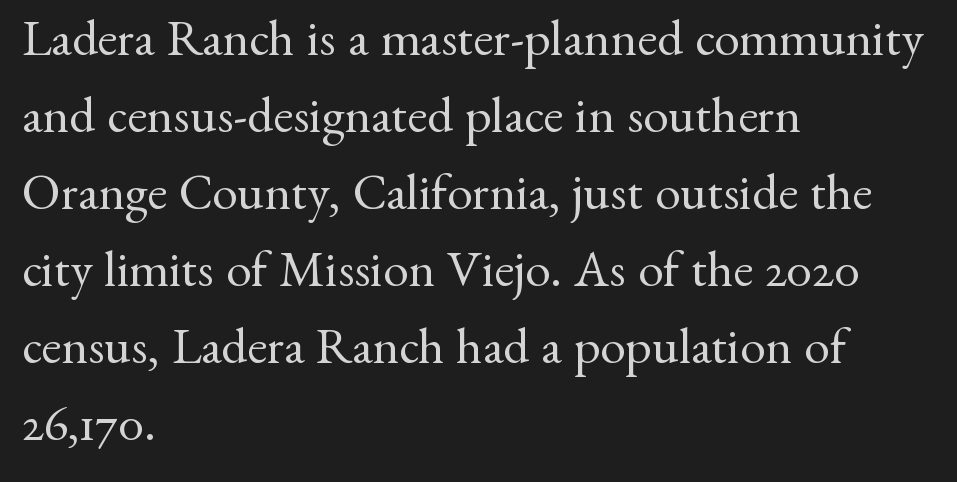
A student would call this left alignment; a typographer would say flush left, rag right. A typesetter would call this proportional, since set widths differ per character. The face used here is rendered with its standard letterfit. Has an underline been added? It has not. Baseline-to-baseline distance is the conventional proportion of letter height.
